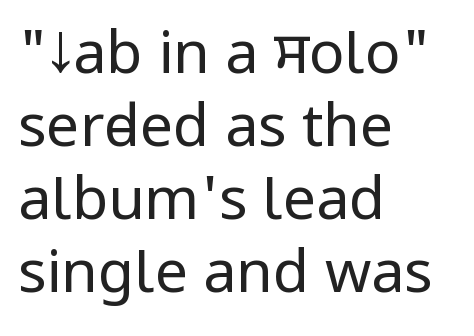
{"serif": "no", "italic": "no", "bold": "no", "weight": "regular", "width": "condensed", "stroke_contrast": "low", "underline": "no", "align": "left", "line_spacing_ratio": 1.24, "letter_spacing": "normal", "letter_spacing_em": 0.0, "glyph_px": 59}
